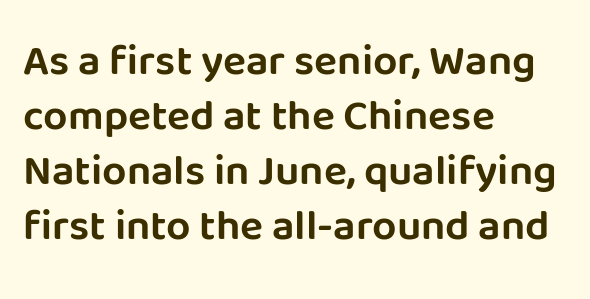
This sample has the flowing, uneven cadence of proportional lettering. Letterform terminals end flat and unadorned throughout the passage. The type is set solid horizontally, with unmodified tracking. Line spacing here is normal. The ragged edge is on the right, which tells us the setting is flush left.
